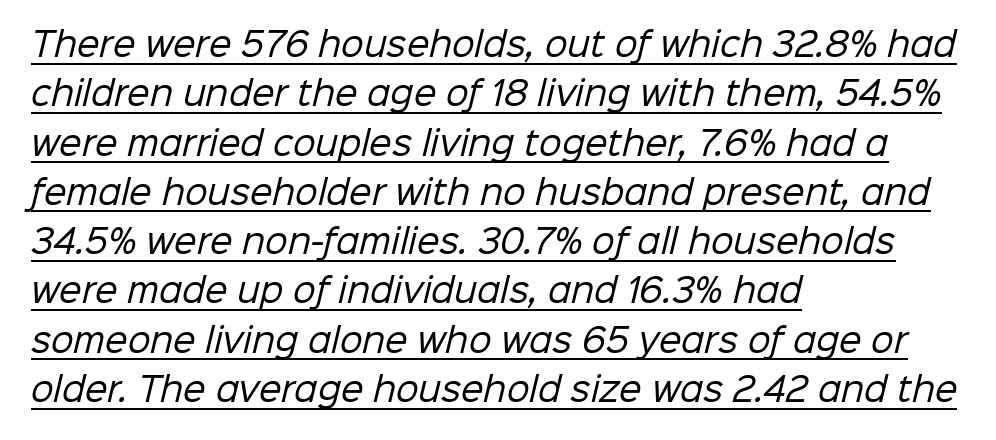
{"serif": "no", "bold": "no", "weight": "regular", "width": "normal", "stroke_contrast": "low", "x_height": "medium", "monospaced": "no", "underline": "yes", "align": "left", "line_spacing": "normal", "line_spacing_ratio": 1.54, "letter_spacing": "normal", "letter_spacing_em": 0.0, "glyph_px": 32}
